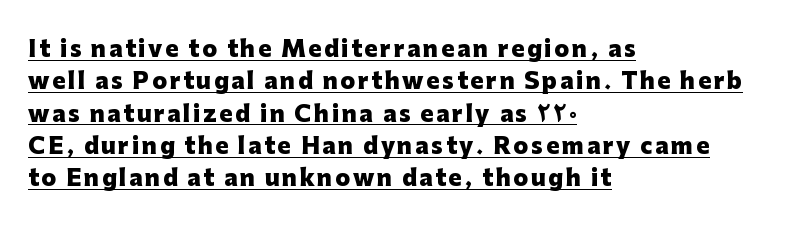
The image shows 22 px bold type, upright; set left-aligned, normal line spacing (1.47x), underlined.
